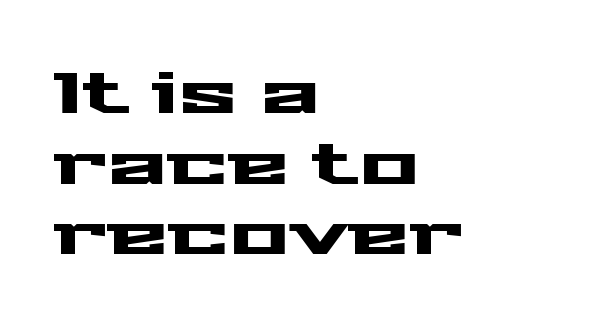
{"serif": "no", "italic": "no", "width": "wide", "stroke_contrast": "medium", "x_height": "medium", "monospaced": "no", "underline": "no", "align": "left", "line_spacing": "normal", "line_spacing_ratio": 1.26, "letter_spacing": "normal", "letter_spacing_em": 0.0, "glyph_px": 56}
